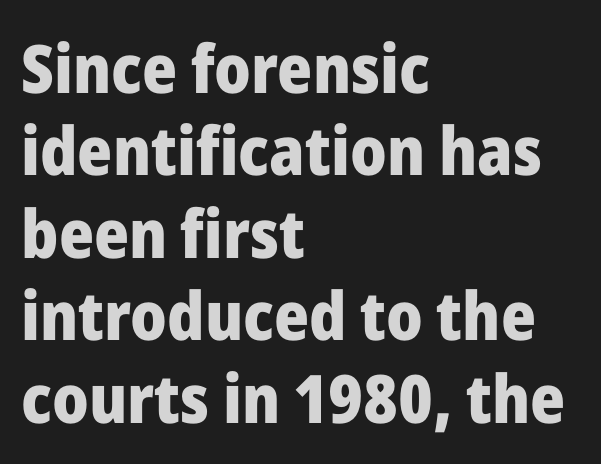
The image shows 67 px heavy sans-serif type, upright; set left-aligned, line spacing 1.23x, normal letter spacing, not underlined; low stroke contrast and a medium x-height.
